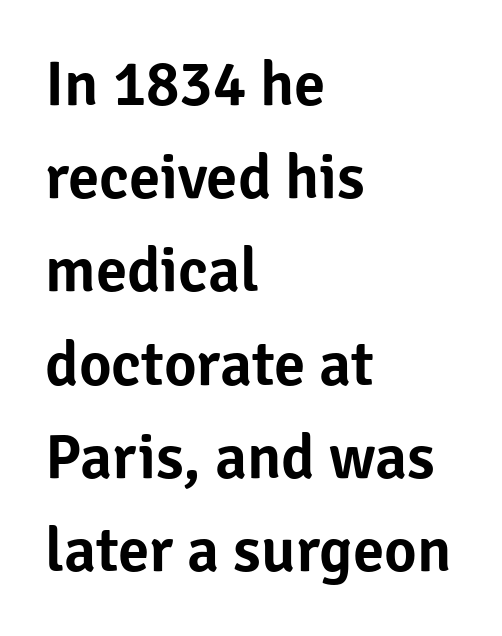
{"serif": "no", "italic": "no", "width": "normal", "stroke_contrast": "low", "x_height": "medium", "monospaced": "no", "underline": "no", "align": "left", "line_spacing": "normal", "line_spacing_ratio": 1.48, "letter_spacing": "normal", "letter_spacing_em": 0.0, "glyph_px": 63}
